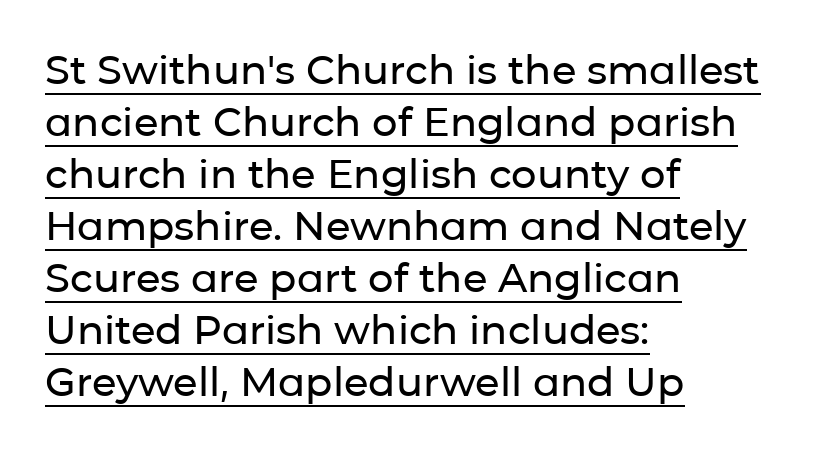
{"serif": "no", "italic": "no", "width": "normal", "stroke_contrast": "low", "x_height": "medium", "monospaced": "no", "underline": "yes", "align": "left", "line_spacing": "normal", "line_spacing_ratio": 1.3, "letter_spacing": "normal", "letter_spacing_em": 0.0, "glyph_px": 40}
